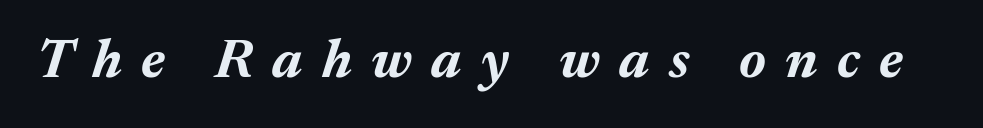
{"italic": "yes", "lean": "right", "slant_degrees": 17, "bold": "yes", "weight": "bold", "width": "normal", "stroke_contrast": "medium", "x_height": "medium", "monospaced": "no", "underline": "no", "letter_spacing": "wide", "letter_spacing_em": 0.35, "glyph_px": 55}
